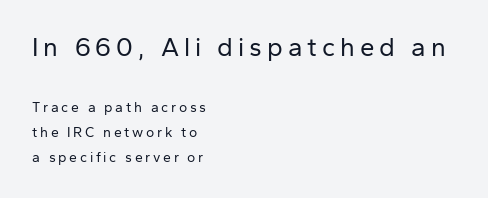
{"italic": "no", "bold": "no", "underline": "no", "align": "left", "line_spacing_ratio": 1.78, "larger_block": "first", "size_ratio": 1.86, "glyph_px": 26}
